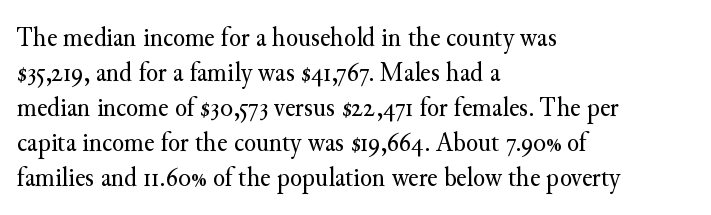
{"serif": "yes", "italic": "no", "bold": "no", "weight": "regular", "width": "normal", "stroke_contrast": "medium", "x_height": "small", "monospaced": "no", "underline": "no", "align": "left", "line_spacing": "normal", "line_spacing_ratio": 1.25, "letter_spacing": "normal", "letter_spacing_em": 0.0, "glyph_px": 28}
